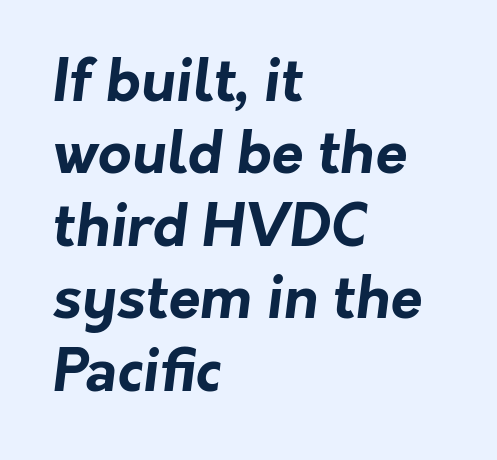
The image shows 58 px bold sans-serif type; set left-aligned, normal line spacing (1.25x), normal letter spacing, not underlined; low stroke contrast and a medium x-height.
